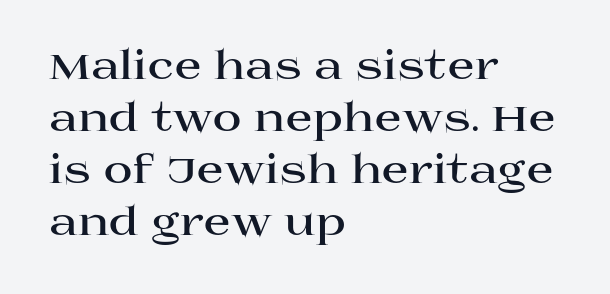
Q: Is the text bold? A: Yes.
Q: Is the text italic (slanted)? A: No, it is upright.
Q: Is the typeface a serif or a sans-serif typeface? A: Serif.
Q: Is the text underlined? A: No.
Q: How is the paragraph aligned? A: Left-aligned.
Q: Is the spacing between letters normal or unusually wide? A: Normal.
Q: Is the spacing between lines tight, normal or loose? A: Normal.
Q: Width (condensed, normal, or wide)? A: Wide.
Q: Stroke contrast? A: High.
Q: x-height? A: Large.
Q: Monospaced? A: No.
